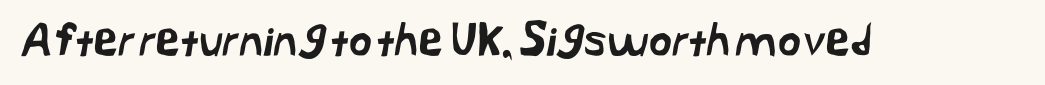
Looks like regular typesetting: each glyph gets only the width it needs. The typeface chosen for these lines omits serifs. Here the glyphs are tracked normally, forming tight word shapes. Bare-footed words on every line.
